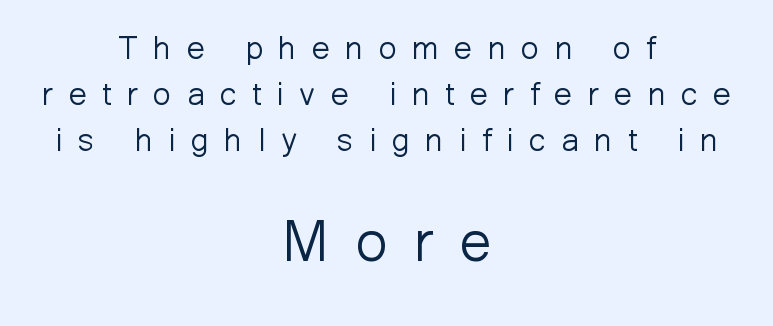
The image shows 56 px light sans-serif type, upright; set centered, normal line spacing (1.44x), unusually wide letter spacing (+0.49 em), not underlined; the second (bottom) block is 1.75x larger; low stroke contrast and a medium x-height.
